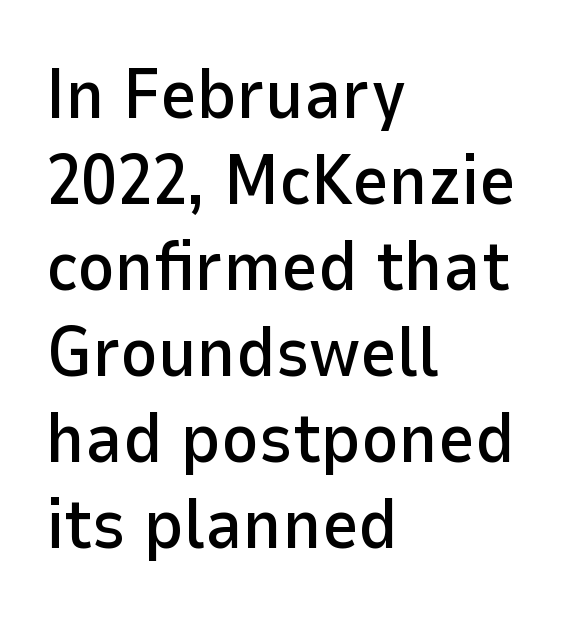
The image shows 71 px sans-serif type, upright; set left-aligned, line spacing 1.21x, normal letter spacing, not underlined; low stroke contrast and a medium x-height.
